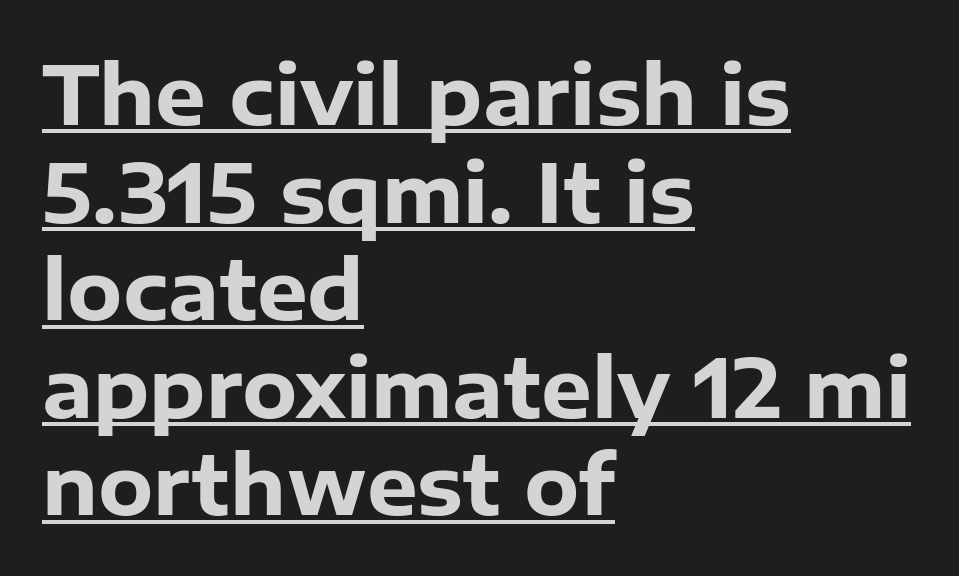
Q: Is the text bold? A: Yes.
Q: Is the text italic (slanted)? A: No, it is upright.
Q: Is the typeface a serif or a sans-serif typeface? A: Sans-serif.
Q: Is the text underlined? A: Yes.
Q: How is the paragraph aligned? A: Left-aligned.
Q: Is the spacing between letters normal or unusually wide? A: Normal.
Q: Width (condensed, normal, or wide)? A: Normal.
Q: Stroke contrast? A: Low.
Q: x-height? A: Medium.
Q: Monospaced? A: No.
